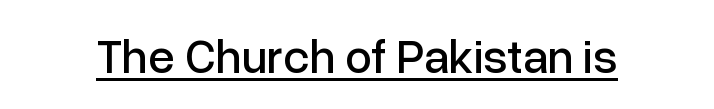
The image shows 48 px sans-serif type, upright; set normal letter spacing, underlined; low stroke contrast and a medium x-height.
